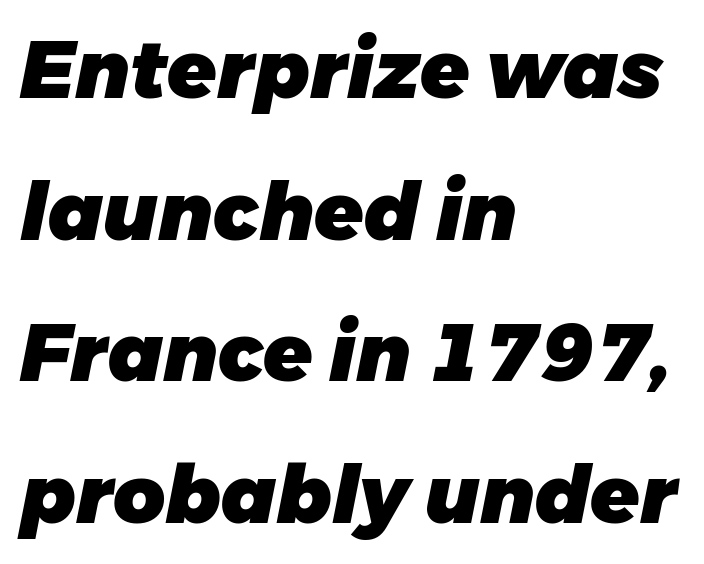
The image shows 80 px heavy type, italic (leaning right); set left-aligned, line spacing 1.77x, normal letter spacing, not underlined; low stroke contrast and a medium x-height.
